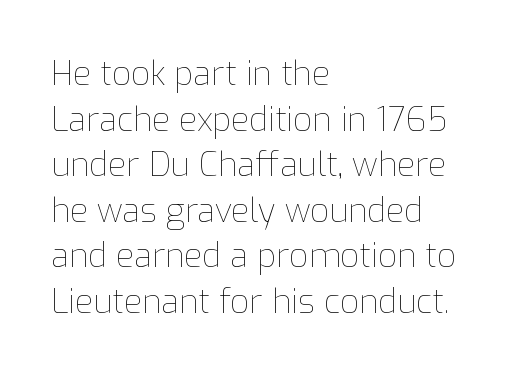
Q: Is the text bold? A: No.
Q: Is the text italic (slanted)? A: No, it is upright.
Q: Is the text underlined? A: No.
Q: How is the paragraph aligned? A: Left-aligned.
Q: Is the spacing between letters normal or unusually wide? A: Normal.
Q: Is the spacing between lines tight, normal or loose? A: Normal.
Q: Width (condensed, normal, or wide)? A: Normal.
Q: Stroke contrast? A: Low.
Q: x-height? A: Medium.
Q: Monospaced? A: No.
